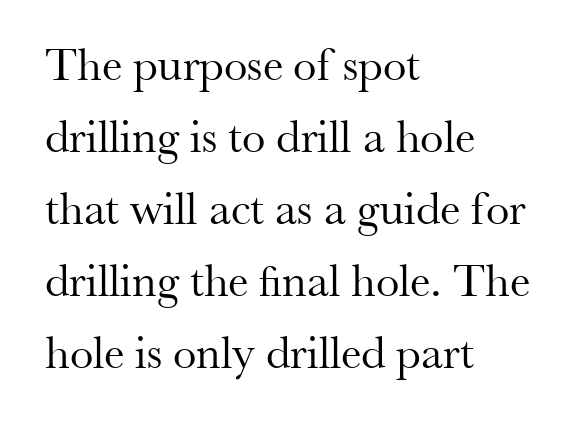
Spacing between characters is what you'd get straight out of the box. No chunkiness to these letters — they're not bold. Casual observation: everything's shoved over to the left. Old-style or modern, the face here clearly has serifs. Descender tails drop into unmarked territory.
